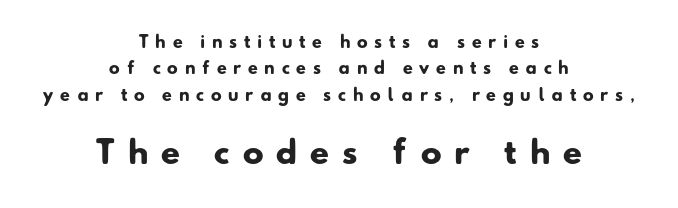
Q: Is the text bold? A: Yes.
Q: Is the typeface a serif or a sans-serif typeface? A: Sans-serif.
Q: Is the text underlined? A: No.
Q: How is the paragraph aligned? A: Centered.
Q: Is the spacing between letters normal or unusually wide? A: Unusually wide.
Q: Is the spacing between lines tight, normal or loose? A: Normal.
Q: Which block of text is set in a larger size, the first (top) or the second (bottom)? A: The second (bottom) one.
Q: Width (condensed, normal, or wide)? A: Normal.
Q: Stroke contrast? A: Low.
Q: x-height? A: Small.
Q: Monospaced? A: No.
